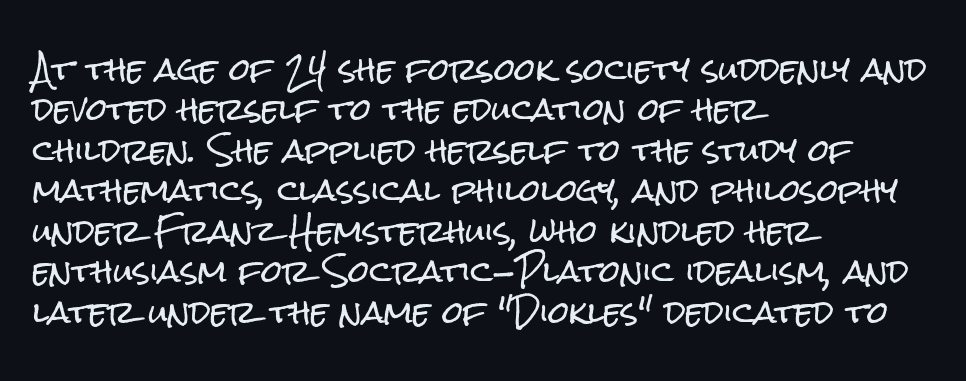
{"serif": "no", "italic": "no", "width": "condensed", "stroke_contrast": "low", "x_height": "medium", "monospaced": "no", "underline": "no", "align": "left", "line_spacing": "normal", "line_spacing_ratio": 1.35, "letter_spacing": "normal", "letter_spacing_em": 0.0, "glyph_px": 30}
